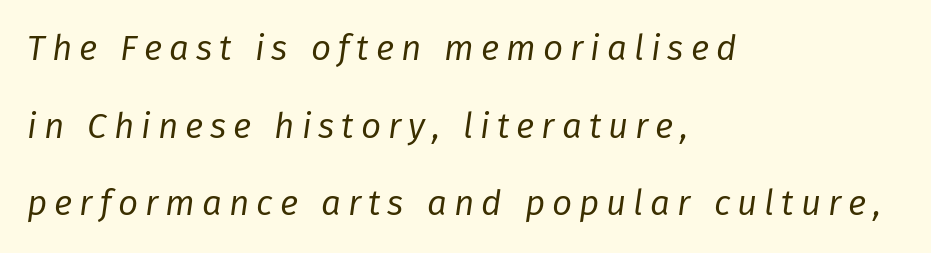
Q: Is the text bold? A: No.
Q: Is the text italic (slanted)? A: Yes, it leans right by about 8 degrees.
Q: Is the text underlined? A: No.
Q: How is the paragraph aligned? A: Left-aligned.
Q: Is the spacing between letters normal or unusually wide? A: Unusually wide.
Q: Is the spacing between lines tight, normal or loose? A: Loose.
Q: Width (condensed, normal, or wide)? A: Normal.
Q: Stroke contrast? A: Low.
Q: x-height? A: Medium.
Q: Monospaced? A: No.
